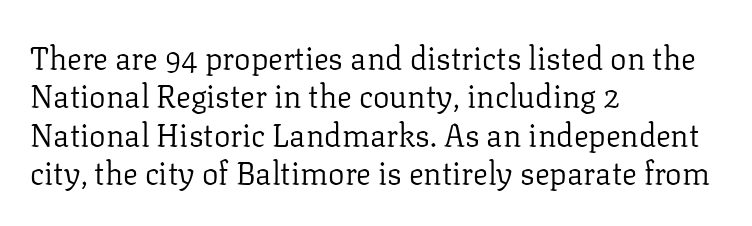
Any mark beneath the type? The region is blank. Each letter keeps its own natural width here, so spacing adapts to shape. Bold? No — there's no thickening of the strokes. Check where the strokes stop: tiny serifs finish them off. Is the letter spacing exaggerated? No — it looks like the ordinary default.
